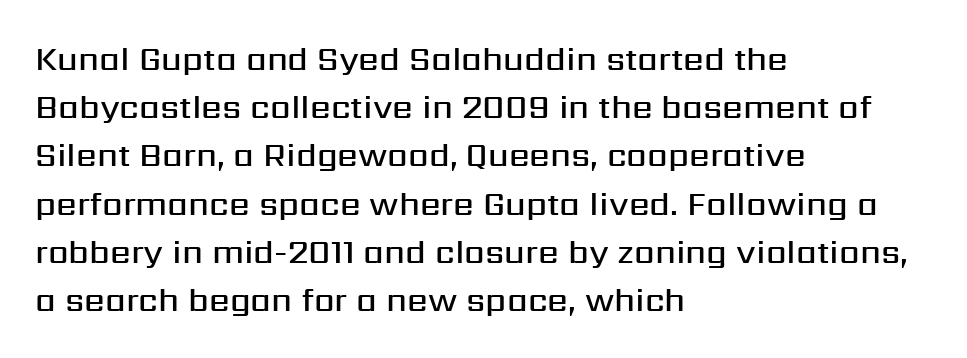
The image shows 33 px semibold sans-serif type, upright; set left-aligned, normal line spacing (1.46x), normal letter spacing, not underlined; medium stroke contrast and a medium x-height.
